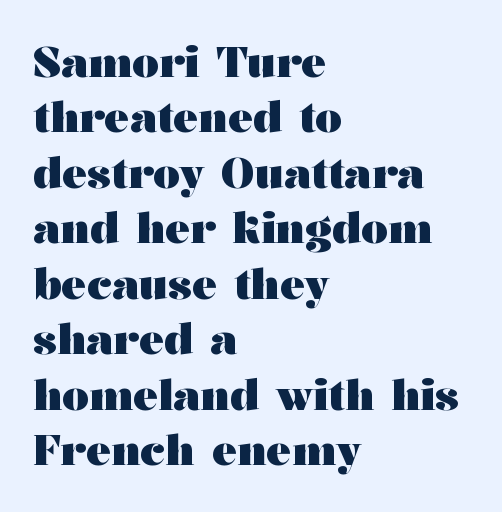
Q: Is the text bold? A: Yes.
Q: Is the text italic (slanted)? A: No, it is upright.
Q: Is the typeface a serif or a sans-serif typeface? A: Serif.
Q: Is the text underlined? A: No.
Q: How is the paragraph aligned? A: Left-aligned.
Q: Is the spacing between letters normal or unusually wide? A: Normal.
Q: Is the spacing between lines tight, normal or loose? A: Normal.
Q: Width (condensed, normal, or wide)? A: Wide.
Q: Stroke contrast? A: Medium.
Q: x-height? A: Medium.
Q: Monospaced? A: No.
